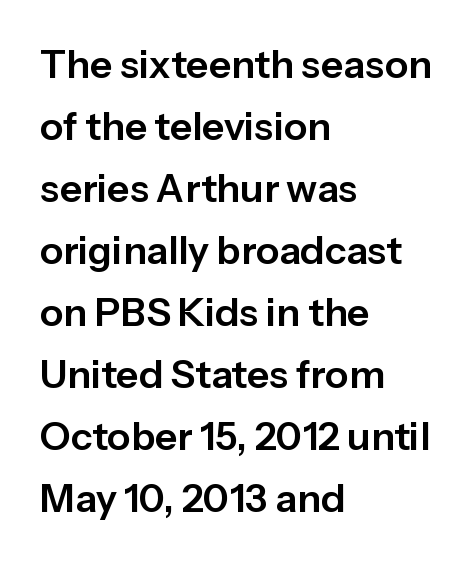
{"serif": "no", "italic": "no", "width": "normal", "stroke_contrast": "low", "x_height": "medium", "monospaced": "no", "underline": "no", "align": "left", "line_spacing": "normal", "line_spacing_ratio": 1.59, "letter_spacing": "normal", "letter_spacing_em": 0.0, "glyph_px": 39}
